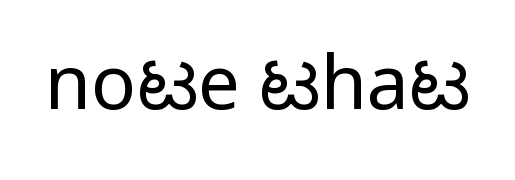
Summary of weight: not heavy and not bold. There is no visible air inserted between adjacent glyphs. I'd call this a sans setting — the letters go barefoot. These lines are rendered in a variable-pitch font. Bare-footed words on every line.
